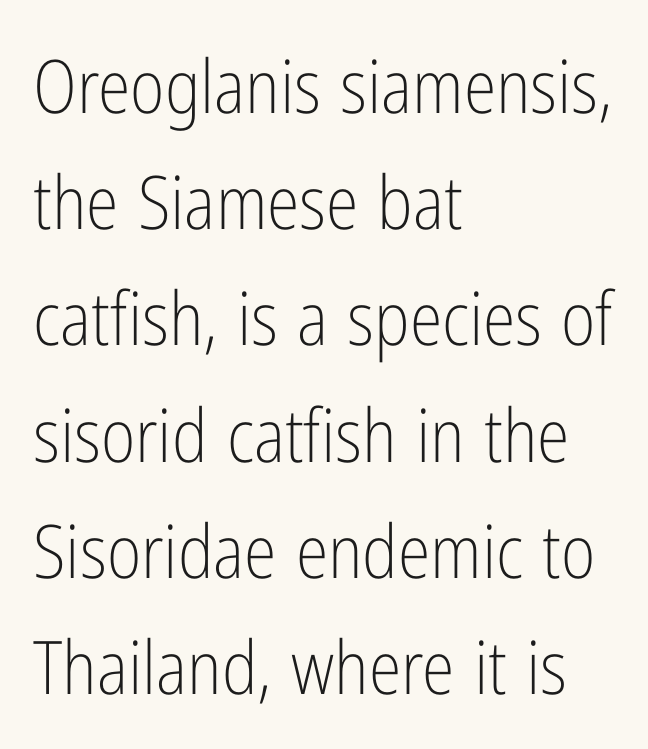
Reading down the column, the eye jumps a familiar distance to each next line. Look at the bottom of the vertical strokes: they stop flat, with no serifs. The face used here is proportionally spaced, like ordinary book or web type. If you drew a ruler down the left edge, every line would touch it. Just letters on the line, the space beneath them empty.
